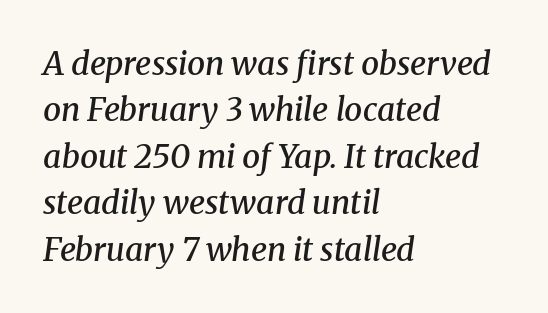
{"serif": "yes", "italic": "yes", "lean": "right", "slant_degrees": 8, "bold": "semi", "weight": "semibold", "width": "normal", "stroke_contrast": "medium", "x_height": "medium", "monospaced": "no", "underline": "no", "align": "left", "line_spacing": "normal", "line_spacing_ratio": 1.45, "letter_spacing": "normal", "letter_spacing_em": 0.0, "glyph_px": 32}
